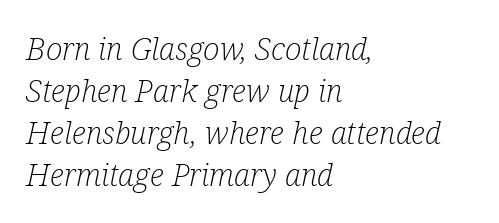
{"serif": "yes", "italic": "yes", "lean": "right", "slant_degrees": 12, "bold": "no", "weight": "light", "width": "condensed", "stroke_contrast": "low", "x_height": "medium", "monospaced": "no", "underline": "no", "align": "left", "line_spacing": "normal", "line_spacing_ratio": 1.36, "letter_spacing": "normal", "letter_spacing_em": 0.0, "glyph_px": 31}
